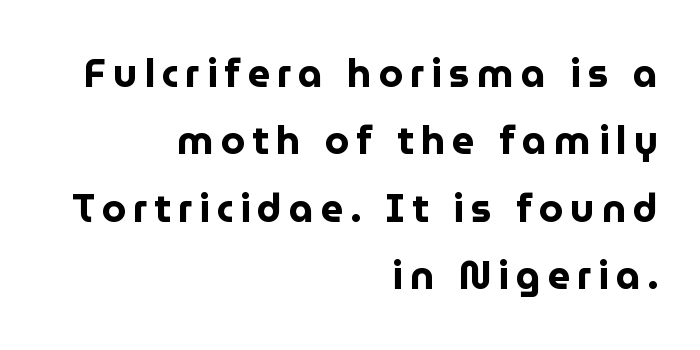
Note the varied advance widths — an 'i' is clearly narrower than an 'm'. The strip under each line holds only bare page. Each letter's strokes conclude bluntly, with no projecting serifs. Strokes here are thick enough to call this a true bold.
